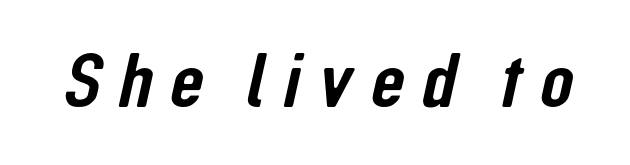
{"serif": "no", "width": "condensed", "stroke_contrast": "low", "x_height": "medium", "monospaced": "no", "underline": "no", "letter_spacing": "wide", "letter_spacing_em": 0.22, "glyph_px": 78}
